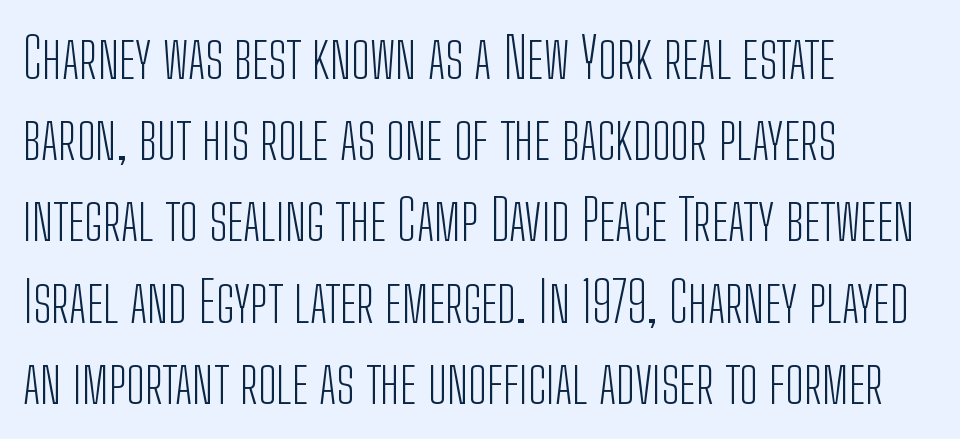
Q: Is the text bold? A: No.
Q: Is the text italic (slanted)? A: No, it is upright.
Q: Is the typeface a serif or a sans-serif typeface? A: Sans-serif.
Q: Is the text underlined? A: No.
Q: How is the paragraph aligned? A: Left-aligned.
Q: Is the spacing between letters normal or unusually wide? A: Normal.
Q: Is the spacing between lines tight, normal or loose? A: Normal.
Q: Width (condensed, normal, or wide)? A: Condensed.
Q: Stroke contrast? A: Low.
Q: x-height? A: Medium.
Q: Monospaced? A: No.
